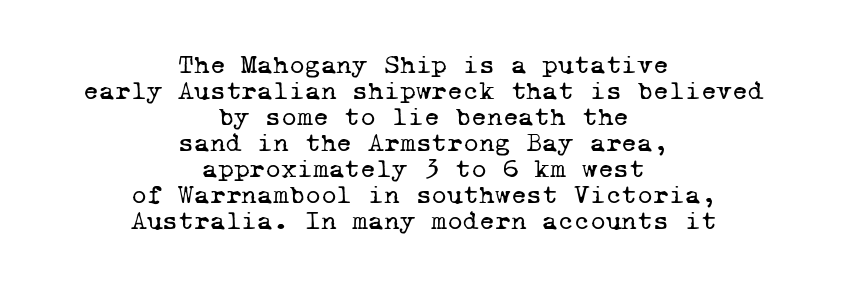
Q: Is the text bold? A: No.
Q: Is the text underlined? A: No.
Q: How is the paragraph aligned? A: Centered.
Q: Is the spacing between letters normal or unusually wide? A: Normal.
Q: Is the spacing between lines tight, normal or loose? A: Tight.
